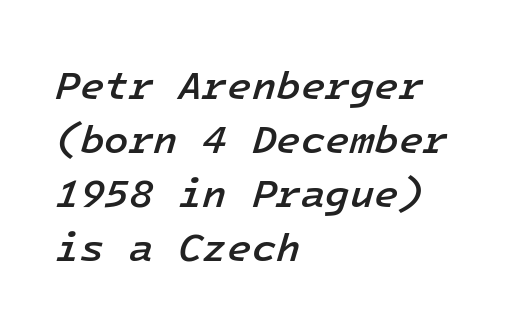
The image shows 40 px semibold type, italic (leaning right), monospaced; set left-aligned, normal line spacing (1.35x), normal letter spacing, not underlined; low stroke contrast and a medium x-height.
